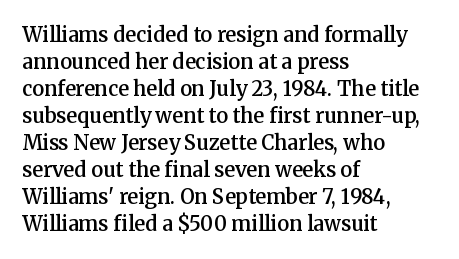
The image shows 20 px text type, upright; set left-aligned, normal line spacing (1.35x), normal letter spacing, not underlined.
